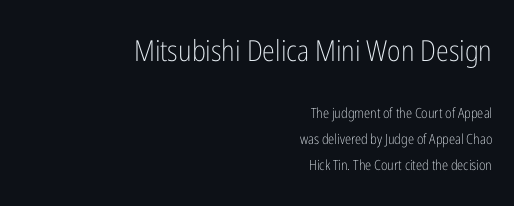
{"serif": "no", "italic": "no", "bold": "no", "weight": "light", "width": "condensed", "stroke_contrast": "low", "x_height": "medium", "monospaced": "no", "underline": "no", "align": "right", "line_spacing_ratio": 1.86, "letter_spacing": "normal", "letter_spacing_em": 0.0, "larger_block": "first", "size_ratio": 2.07, "glyph_px": 29}
